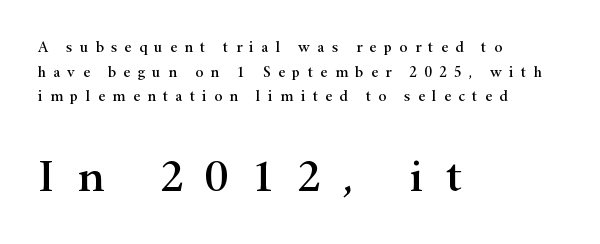
{"serif": "yes", "italic": "no", "width": "wide", "stroke_contrast": "high", "x_height": "small", "monospaced": "no", "underline": "no", "align": "left", "line_spacing": "normal", "line_spacing_ratio": 1.65, "letter_spacing": "wide", "letter_spacing_em": 0.49, "larger_block": "second", "size_ratio": 3.07, "glyph_px": 46}
